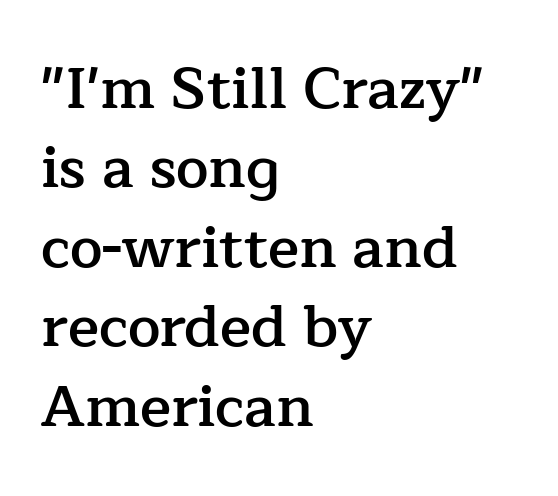
Each line starts at the same left margin while the right side varies. A semibold gives these letters moderate extra thickness, short of bold. The leading is moderate, giving the passage an even texture. The foot of each line stays bare and open. Every character sits straight up, as roman type does. You could call the tracking neutral — neither tight nor loose.
